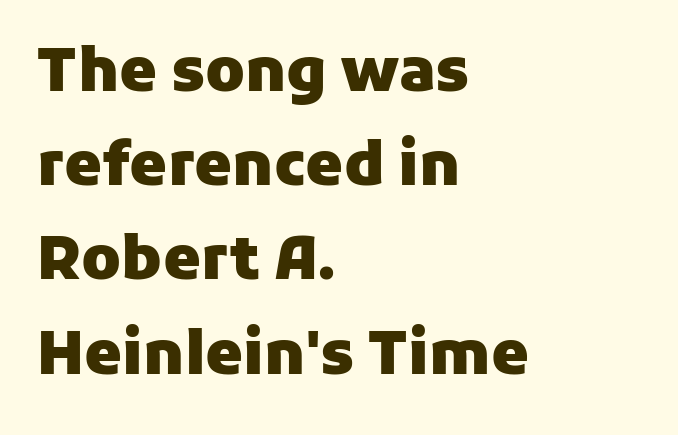
{"serif": "no", "italic": "no", "bold": "yes", "weight": "heavy", "width": "normal", "stroke_contrast": "low", "x_height": "medium", "monospaced": "no", "underline": "no", "align": "left", "line_spacing": "normal", "line_spacing_ratio": 1.57, "letter_spacing": "normal", "letter_spacing_em": 0.0, "glyph_px": 60}
